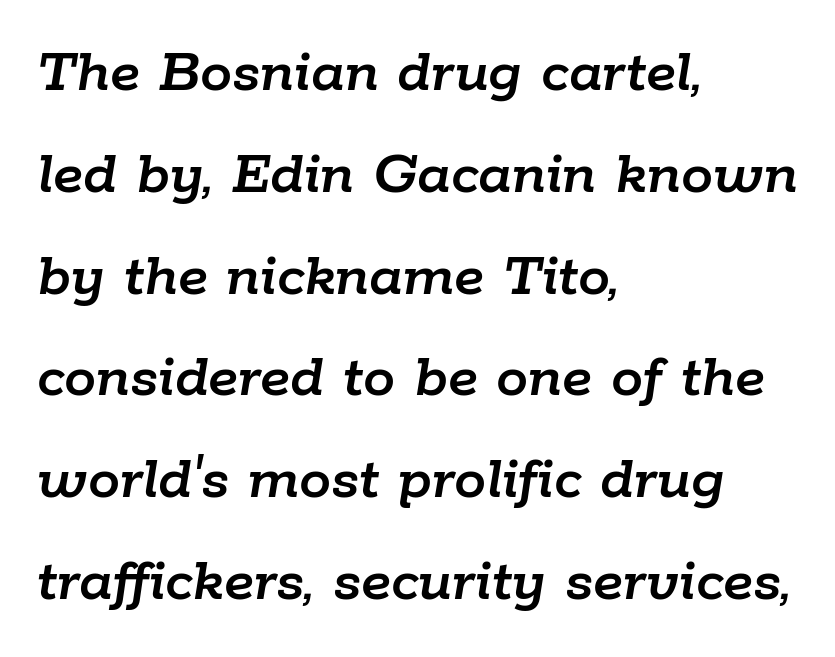
Q: Is the text italic (slanted)? A: Yes, it leans right by about 9 degrees.
Q: Is the text underlined? A: No.
Q: How is the paragraph aligned? A: Left-aligned.
Q: Is the spacing between letters normal or unusually wide? A: Normal.
Q: Is the spacing between lines tight, normal or loose? A: Normal.
Q: Width (condensed, normal, or wide)? A: Normal.
Q: Stroke contrast? A: Low.
Q: x-height? A: Medium.
Q: Monospaced? A: No.
